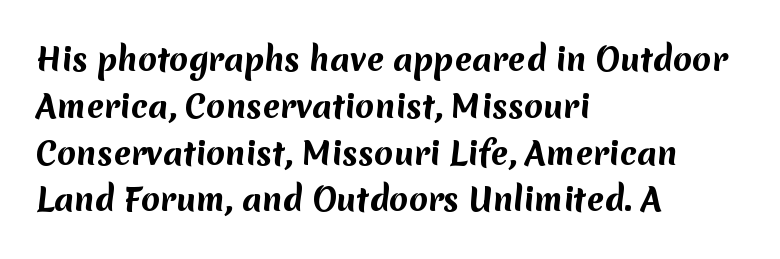
This sample has the flowing, uneven cadence of proportional lettering. Just letters on the line, the space beneath them empty. The font family rendered here belongs to the sans-serif group. A full-strength bold gives these letters their thick strokes. In CSS terms this would be text-align: left. Interline gaps are of average width in this sample.
